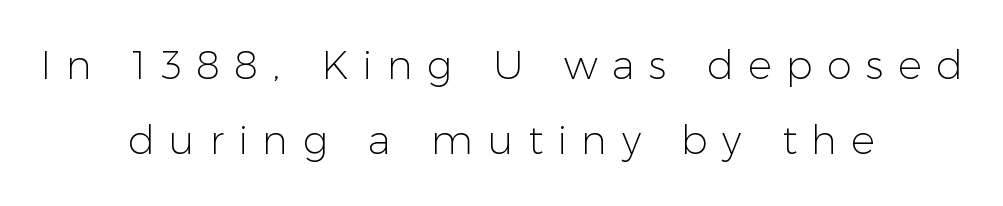
The image shows 40 px light sans-serif type, upright; set centered, line spacing 1.88x, unusually wide letter spacing (+0.36 em), not underlined; low stroke contrast and a medium x-height.
